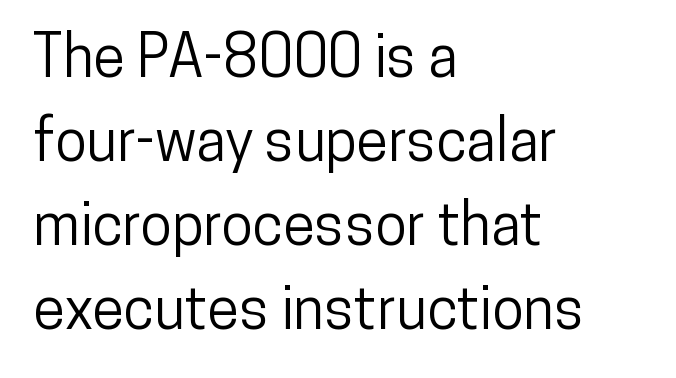
Q: Is the text italic (slanted)? A: No, it is upright.
Q: Is the typeface a serif or a sans-serif typeface? A: Sans-serif.
Q: Is the text underlined? A: No.
Q: How is the paragraph aligned? A: Left-aligned.
Q: Is the spacing between letters normal or unusually wide? A: Normal.
Q: Is the spacing between lines tight, normal or loose? A: Normal.
Q: Width (condensed, normal, or wide)? A: Condensed.
Q: Stroke contrast? A: Low.
Q: x-height? A: Medium.
Q: Monospaced? A: No.
